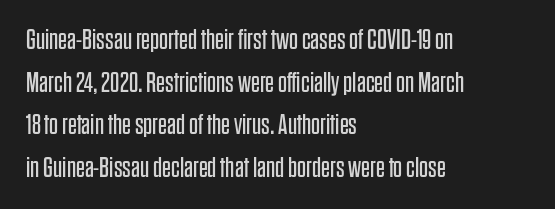
The foot of each line stays bare and open. No feet cap the strokes, marking this as sans-serif type. Quick note: not italic, upright. In CSS terms this would be text-align: left.
